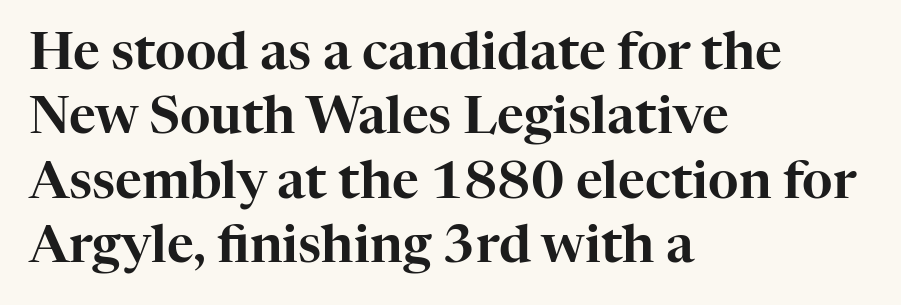
Q: Is the text italic (slanted)? A: No, it is upright.
Q: Is the typeface a serif or a sans-serif typeface? A: Serif.
Q: Is the text underlined? A: No.
Q: How is the paragraph aligned? A: Left-aligned.
Q: Is the spacing between letters normal or unusually wide? A: Normal.
Q: Width (condensed, normal, or wide)? A: Normal.
Q: Stroke contrast? A: High.
Q: x-height? A: Medium.
Q: Monospaced? A: No.
